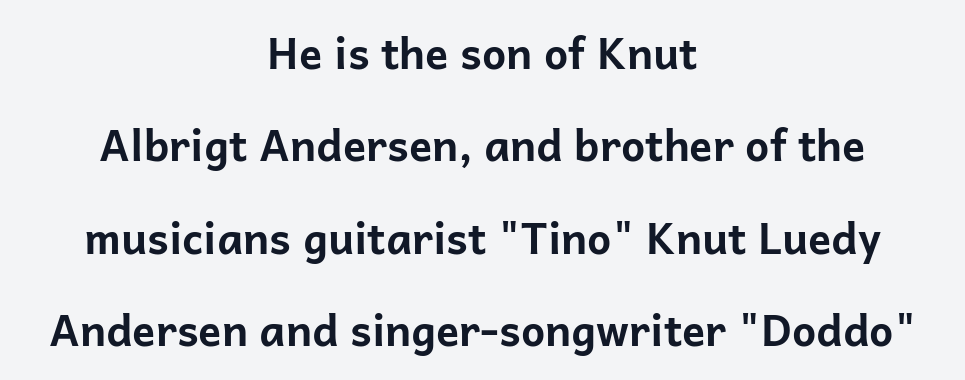
The image shows 43 px bold sans-serif type, upright; set centered, loose line spacing (2.15x), normal letter spacing, not underlined; low stroke contrast and a medium x-height.
